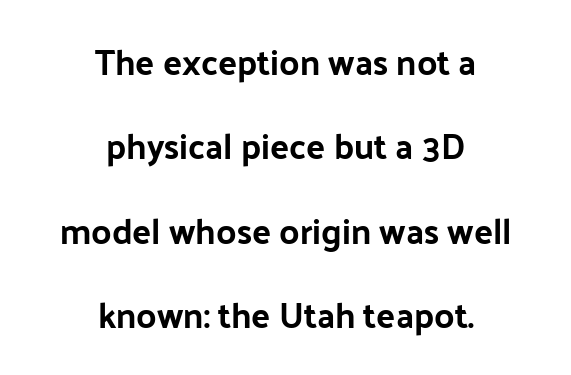
{"serif": "no", "italic": "no", "bold": "yes", "weight": "bold", "width": "normal", "stroke_contrast": "low", "x_height": "medium", "monospaced": "no", "underline": "no", "align": "center", "line_spacing": "loose", "line_spacing_ratio": 2.41, "letter_spacing": "normal", "letter_spacing_em": 0.0, "glyph_px": 35}
